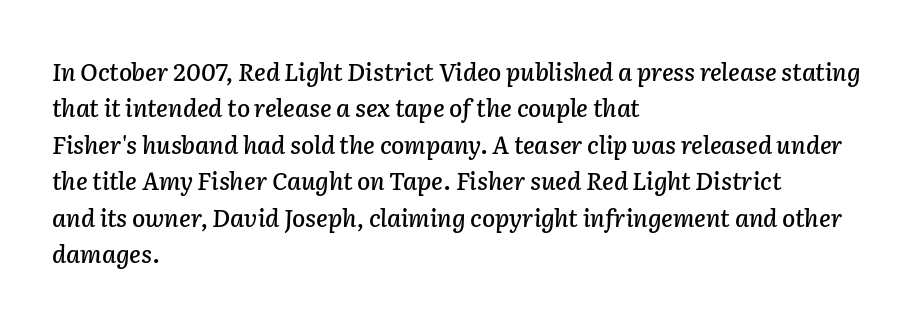
Q: Is the text italic (slanted)? A: Yes, it leans right by about 2 degrees.
Q: Is the text underlined? A: No.
Q: How is the paragraph aligned? A: Left-aligned.
Q: Is the spacing between letters normal or unusually wide? A: Normal.
Q: Is the spacing between lines tight, normal or loose? A: Normal.
